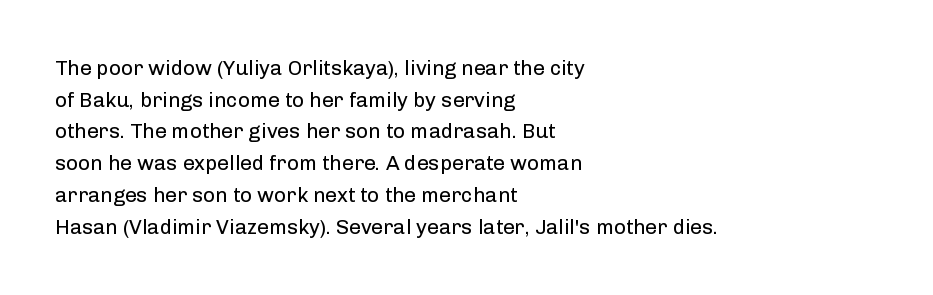
{"italic": "no", "bold": "no", "underline": "no", "align": "left", "line_spacing": "normal", "line_spacing_ratio": 1.51, "letter_spacing": "normal", "letter_spacing_em": 0.0, "glyph_px": 21}
